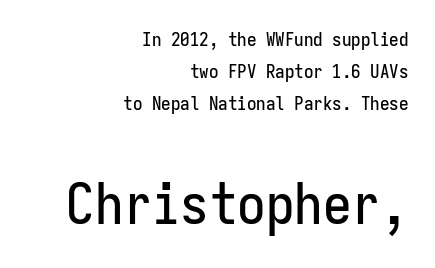
Q: Is the text italic (slanted)? A: No, it is upright.
Q: Is the typeface a serif or a sans-serif typeface? A: Sans-serif.
Q: Is the text underlined? A: No.
Q: How is the paragraph aligned? A: Right-aligned.
Q: Is the spacing between letters normal or unusually wide? A: Normal.
Q: Is the spacing between lines tight, normal or loose? A: Normal.
Q: Which block of text is set in a larger size, the first (top) or the second (bottom)? A: The second (bottom) one.
Q: Width (condensed, normal, or wide)? A: Condensed.
Q: Stroke contrast? A: Low.
Q: x-height? A: Medium.
Q: Monospaced? A: Yes.
